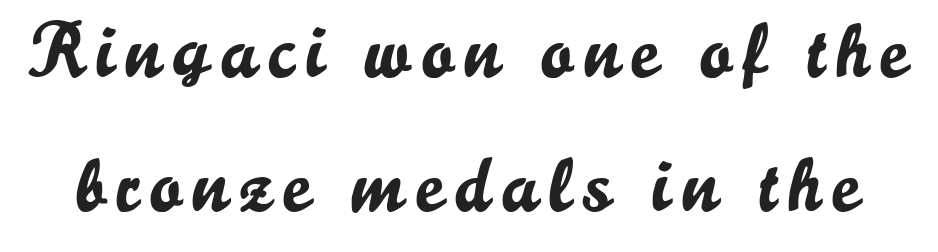
Do the characters align in a grid? No, the font is proportional. The typeface chosen for these lines omits serifs. Each row of text sits above clean, open space.
